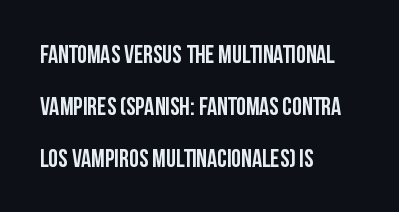
{"italic": "no", "bold": "yes", "underline": "no", "align": "left", "line_spacing": "loose", "line_spacing_ratio": 2.08, "letter_spacing": "normal", "letter_spacing_em": 0.0, "glyph_px": 25}
